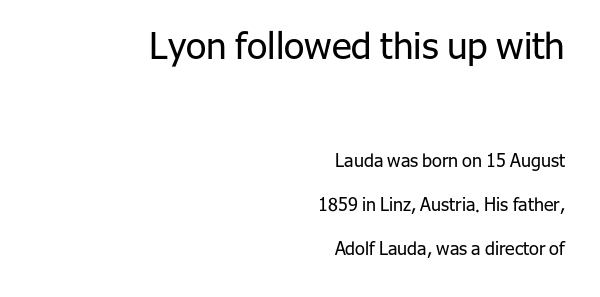
The zone under the glyphs is completely vacant. Loosely led — the rows are spread out. Scale decreases going downward across the two blocks. Varying glyph widths throughout — classic text-font behaviour. In CSS terms this would be text-align: right.
